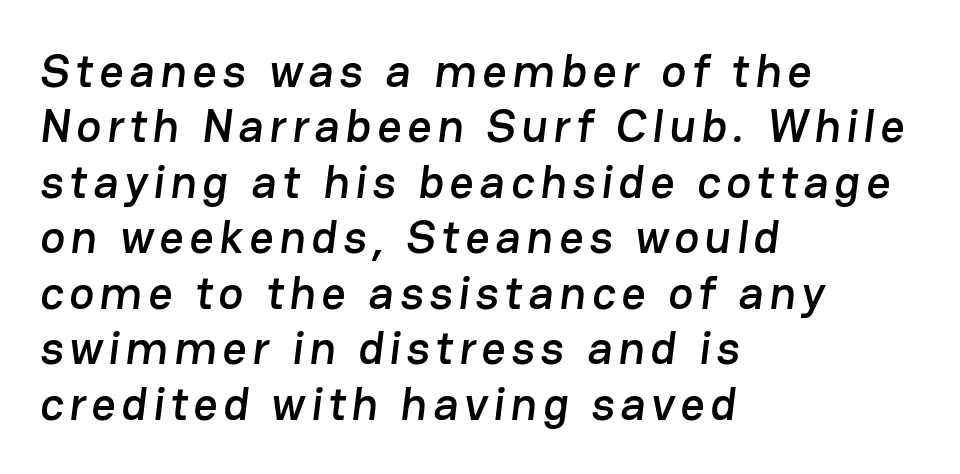
{"serif": "no", "width": "normal", "stroke_contrast": "low", "x_height": "medium", "monospaced": "no", "underline": "no", "align": "left", "line_spacing_ratio": 1.18, "glyph_px": 47}
